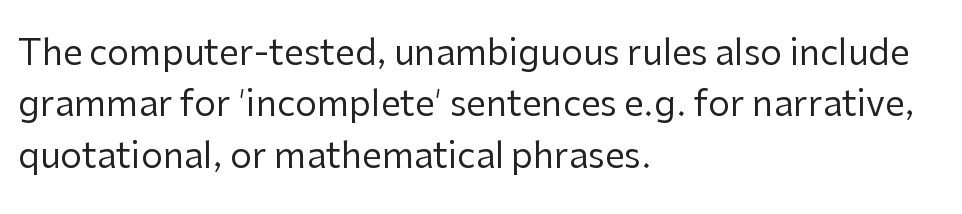
The image shows 35 px regular-weight sans-serif type, upright; set left-aligned, normal line spacing (1.47x), normal letter spacing, not underlined; low stroke contrast and a medium x-height.
